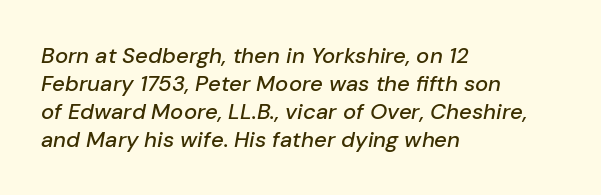
{"italic": "yes", "lean": "right", "slant_degrees": 10, "underline": "no", "align": "left", "line_spacing": "normal", "line_spacing_ratio": 1.27, "letter_spacing": "normal", "letter_spacing_em": 0.0, "glyph_px": 22}
